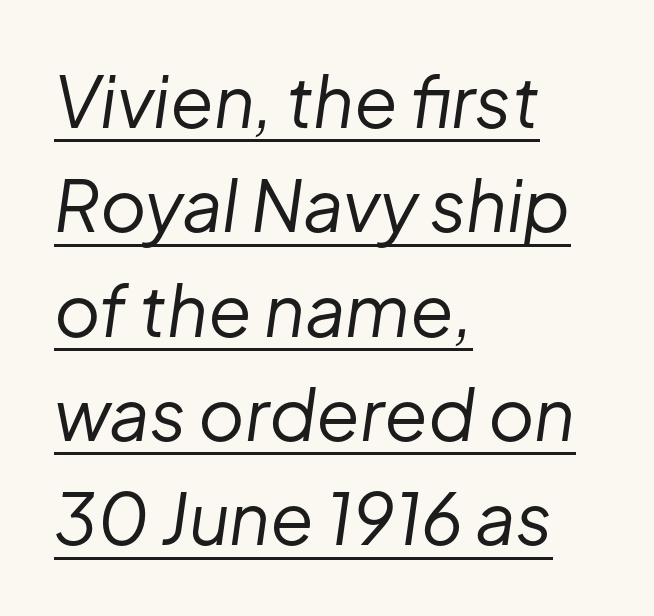
The image shows 71 px regular-weight type, italic (leaning right); set left-aligned, normal line spacing (1.47x), normal letter spacing, underlined; low stroke contrast and a medium x-height.
